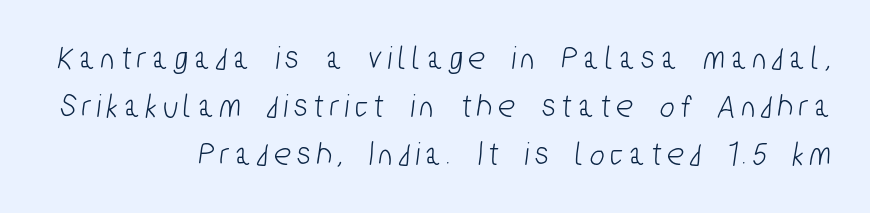
The image shows 34 px condensed sans-serif type; set right-aligned, normal line spacing (1.41x), not underlined; low stroke contrast and a medium x-height.
